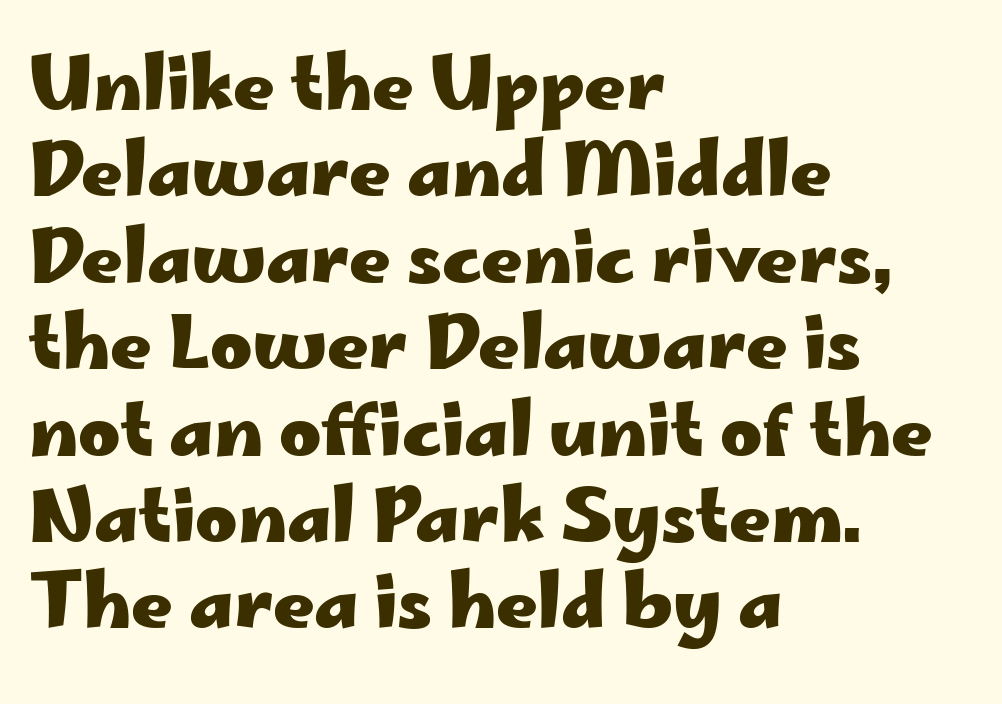
{"serif": "no", "italic": "no", "bold": "yes", "weight": "heavy", "width": "wide", "stroke_contrast": "low", "x_height": "small", "monospaced": "no", "underline": "no", "align": "left", "line_spacing_ratio": 1.2, "letter_spacing": "normal", "letter_spacing_em": 0.0, "glyph_px": 72}
